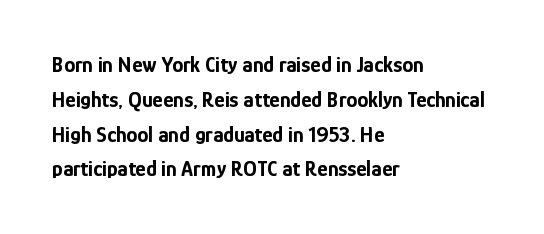
The image shows 22 px bold type, upright; set left-aligned, normal line spacing (1.58x), normal letter spacing, not underlined.
